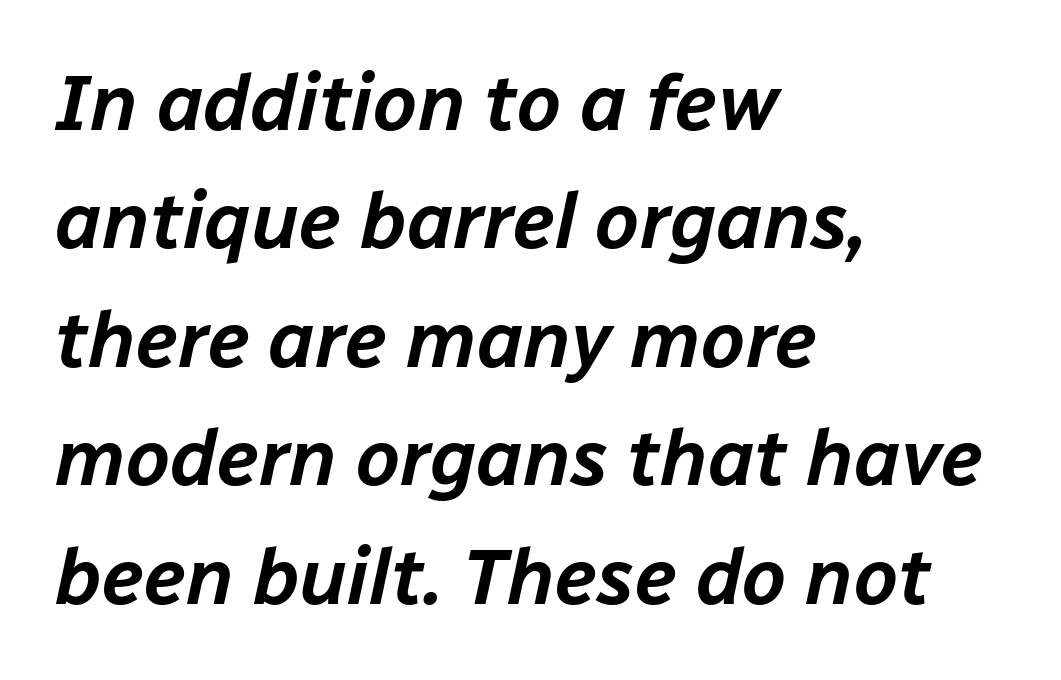
Q: Is the text italic (slanted)? A: Yes, it leans right by about 12 degrees.
Q: Is the text underlined? A: No.
Q: How is the paragraph aligned? A: Left-aligned.
Q: Is the spacing between letters normal or unusually wide? A: Normal.
Q: Is the spacing between lines tight, normal or loose? A: Normal.
Q: Width (condensed, normal, or wide)? A: Normal.
Q: Stroke contrast? A: Low.
Q: x-height? A: Medium.
Q: Monospaced? A: No.
